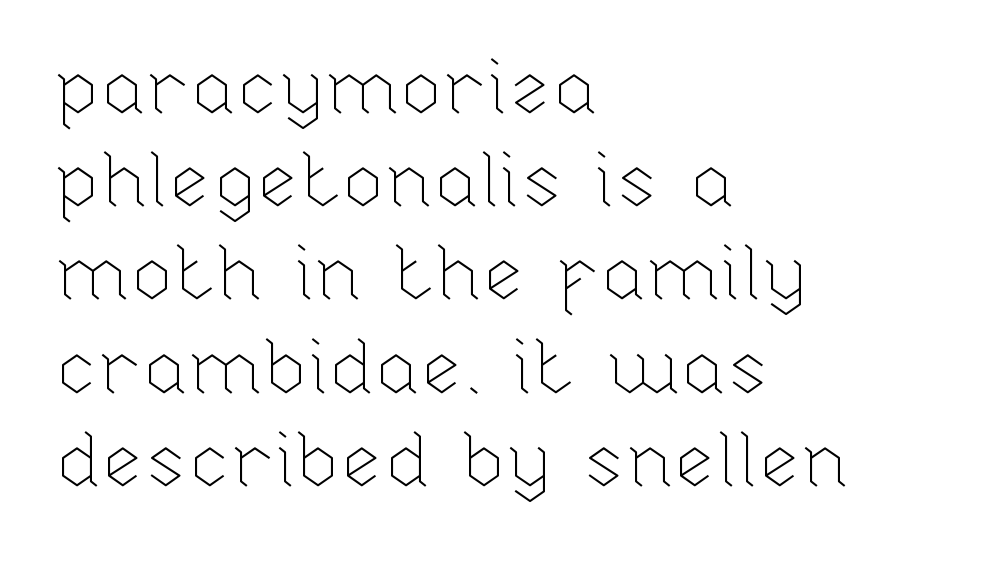
Caption: face not bold, strokes unweighted. Default kerning and tracking; the words read as compact shapes. The specimen omits any rule beneath the text block's lines. The specimen reads as upright at a glance. Varying glyph widths throughout — classic text-font behaviour. This sample is left-justified, so line endings fall wherever the words run out.
